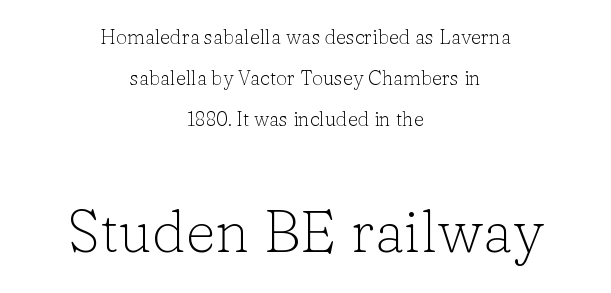
Serif or sans? Serif — the stroke terminals have little feet. Every character sits straight up, as roman type does. If you measured baseline to baseline, you'd find a long distance. Do the characters align in a grid? No, the font is proportional. Horizontal alignment here is central, giving a formal, balanced look.
